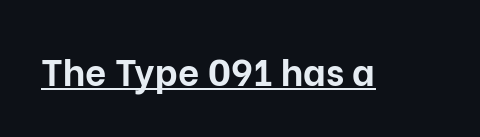
The image shows 37 px bold sans-serif type, upright; set normal letter spacing, underlined; low stroke contrast and a medium x-height.
